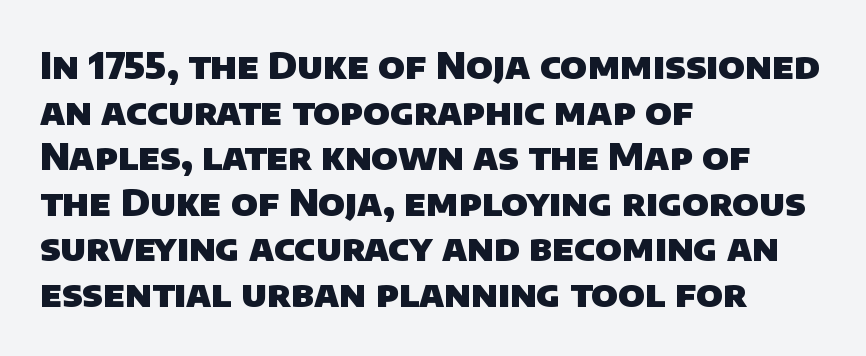
Q: Is the text bold? A: Yes.
Q: Is the typeface a serif or a sans-serif typeface? A: Sans-serif.
Q: Is the text underlined? A: No.
Q: How is the paragraph aligned? A: Left-aligned.
Q: Is the spacing between letters normal or unusually wide? A: Normal.
Q: Width (condensed, normal, or wide)? A: Normal.
Q: Stroke contrast? A: Low.
Q: x-height? A: Large.
Q: Monospaced? A: No.
